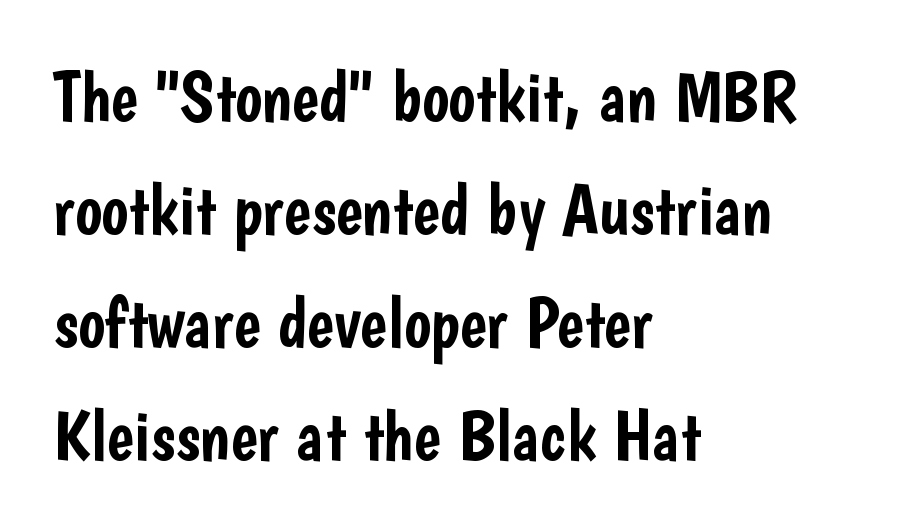
The image shows 72 px condensed sans-serif type, upright; set left-aligned, normal line spacing (1.57x), normal letter spacing, not underlined; low stroke contrast and a medium x-height.
